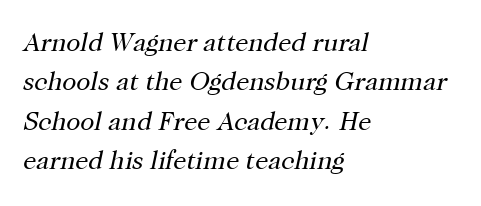
The image shows 26 px text type, italic (leaning right); set left-aligned, normal line spacing (1.51x), normal letter spacing, not underlined.
